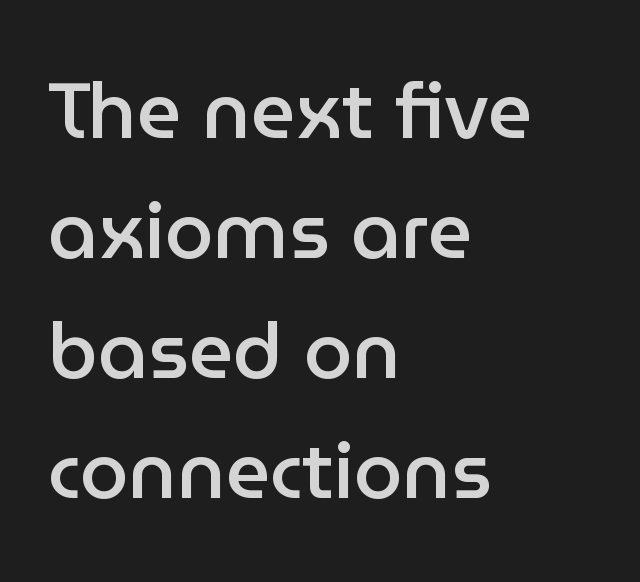
Note: no serifs on the glyphs. Typographic density is moderately raised because the face is semibold. The rag falls on the right side of this text block. Vertically, the passage feels balanced, rows spaced as you'd expect. The type is set solid horizontally, with unmodified tracking.
